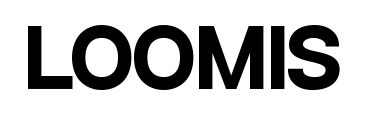
{"serif": "no", "italic": "no", "bold": "yes", "weight": "heavy", "width": "condensed", "stroke_contrast": "low", "x_height": "large", "monospaced": "no", "underline": "no", "letter_spacing": "normal", "letter_spacing_em": 0.0, "glyph_px": 77}
